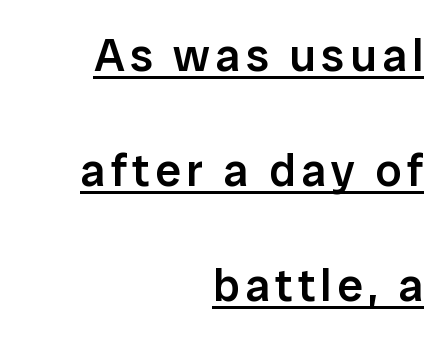
Unlike italic type, these characters show no tilt at all. Each new line begins a long way beneath the previous one. Leftover space on each line is placed entirely before the opening word. In terms of letterform style, serifs are entirely absent.
